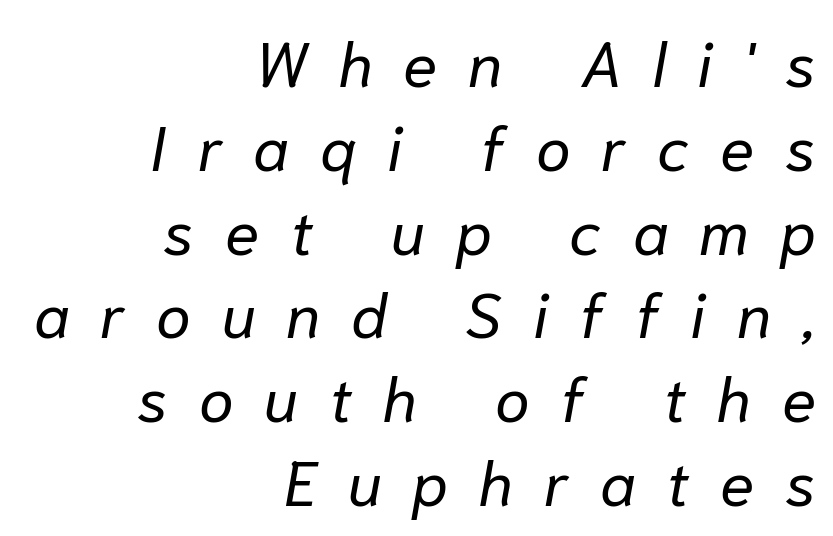
Q: Is the text bold? A: No.
Q: Is the text italic (slanted)? A: Yes, it leans right by about 10 degrees.
Q: Is the text underlined? A: No.
Q: How is the paragraph aligned? A: Right-aligned.
Q: Is the spacing between letters normal or unusually wide? A: Unusually wide.
Q: Is the spacing between lines tight, normal or loose? A: Normal.
Q: Width (condensed, normal, or wide)? A: Normal.
Q: Stroke contrast? A: Low.
Q: x-height? A: Medium.
Q: Monospaced? A: No.
